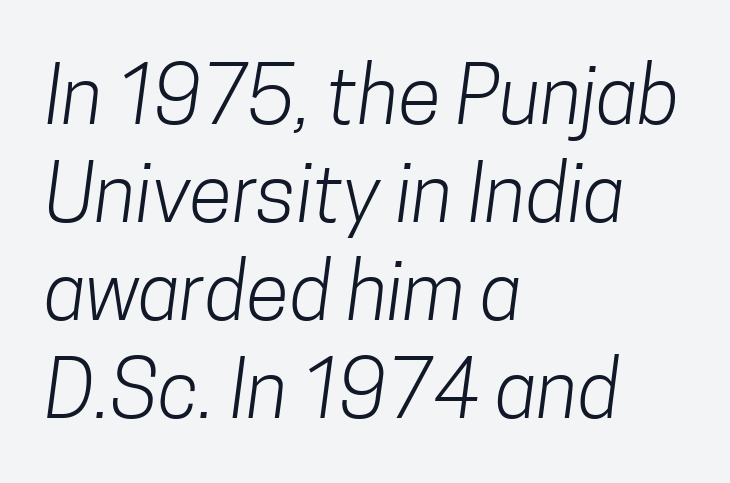
The image shows 79 px light, condensed sans-serif type; set left-aligned, line spacing 1.24x, normal letter spacing, not underlined; low stroke contrast and a medium x-height.
